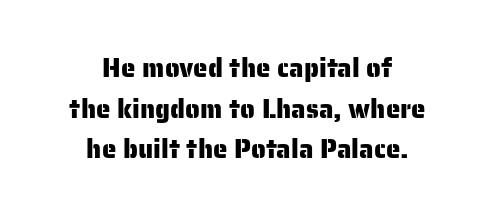
Q: Is the text italic (slanted)? A: No, it is upright.
Q: Is the text underlined? A: No.
Q: How is the paragraph aligned? A: Centered.
Q: Is the spacing between letters normal or unusually wide? A: Normal.
Q: Is the spacing between lines tight, normal or loose? A: Normal.
